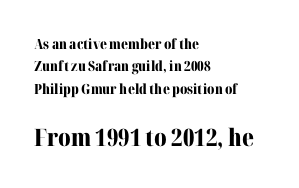
The image shows 24 px bold type, upright; set left-aligned, normal line spacing (1.59x), normal letter spacing, not underlined; the second (bottom) block is 1.71x larger.
